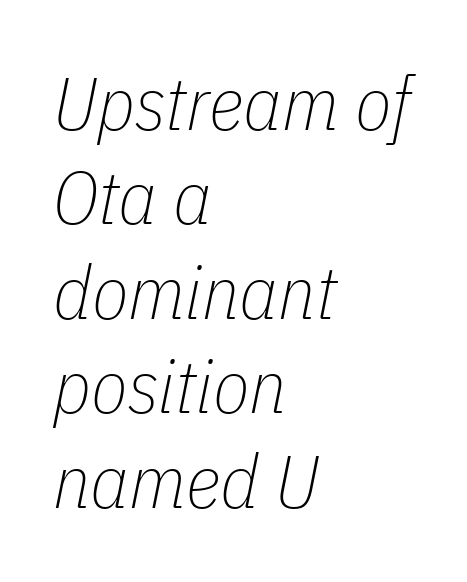
Q: Is the text bold? A: No.
Q: Is the text italic (slanted)? A: Yes, it leans right by about 11 degrees.
Q: Is the text underlined? A: No.
Q: How is the paragraph aligned? A: Left-aligned.
Q: Is the spacing between letters normal or unusually wide? A: Normal.
Q: Is the spacing between lines tight, normal or loose? A: Normal.
Q: Width (condensed, normal, or wide)? A: Condensed.
Q: Stroke contrast? A: Low.
Q: x-height? A: Medium.
Q: Monospaced? A: No.
